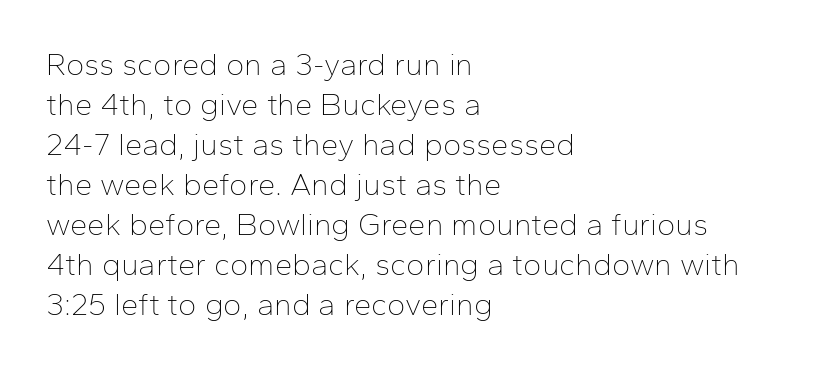
Q: Is the text bold? A: No.
Q: Is the text italic (slanted)? A: No, it is upright.
Q: Is the typeface a serif or a sans-serif typeface? A: Sans-serif.
Q: Is the text underlined? A: No.
Q: How is the paragraph aligned? A: Left-aligned.
Q: Is the spacing between letters normal or unusually wide? A: Normal.
Q: Is the spacing between lines tight, normal or loose? A: Normal.
Q: Width (condensed, normal, or wide)? A: Normal.
Q: Stroke contrast? A: Low.
Q: x-height? A: Medium.
Q: Monospaced? A: No.
